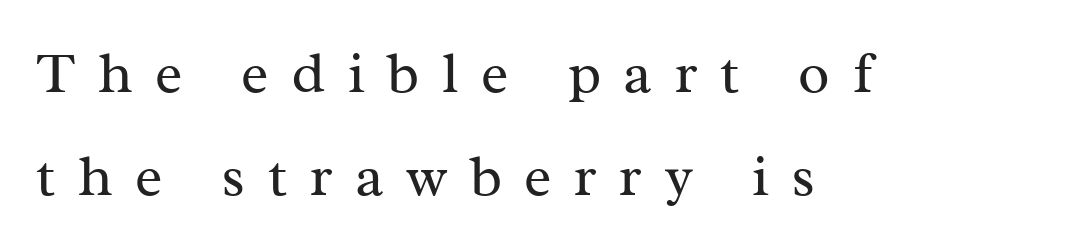
{"serif": "yes", "italic": "no", "bold": "no", "weight": "regular", "width": "normal", "stroke_contrast": "medium", "x_height": "medium", "monospaced": "no", "underline": "no", "align": "left", "line_spacing_ratio": 1.78, "letter_spacing": "wide", "letter_spacing_em": 0.39, "glyph_px": 58}
